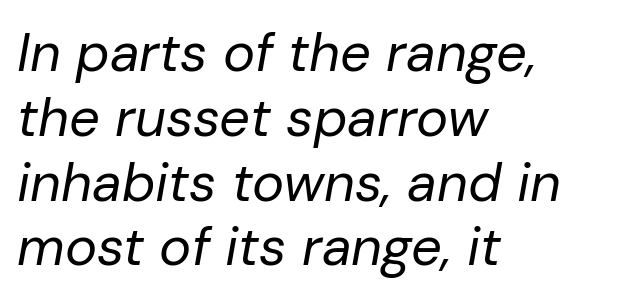
The space beneath each line is pristine and unruled. Observe the lean: these are italic letterforms. Horizontally, the lines are justified to the leading edge only. No extra ink here — the face is not bold.
